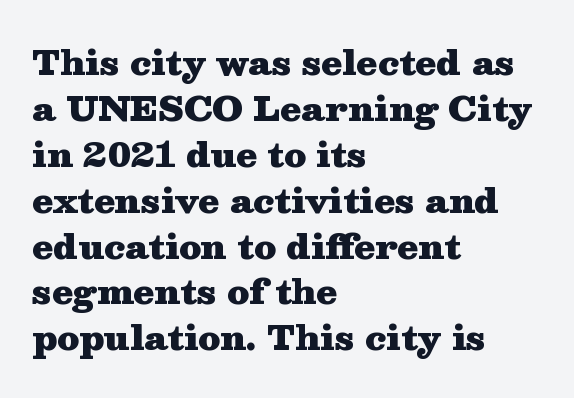
{"serif": "yes", "italic": "no", "bold": "yes", "weight": "heavy", "width": "wide", "stroke_contrast": "medium", "x_height": "medium", "monospaced": "no", "underline": "no", "align": "left", "line_spacing": "normal", "line_spacing_ratio": 1.35, "letter_spacing": "normal", "letter_spacing_em": 0.0, "glyph_px": 34}
